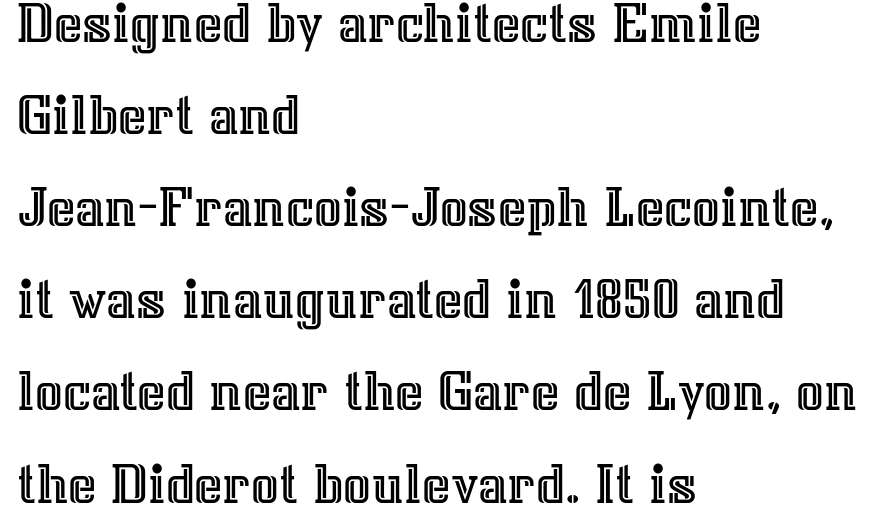
Q: Is the text italic (slanted)? A: No, it is upright.
Q: Is the text underlined? A: No.
Q: How is the paragraph aligned? A: Left-aligned.
Q: Is the spacing between letters normal or unusually wide? A: Normal.
Q: Is the spacing between lines tight, normal or loose? A: Normal.
Q: Width (condensed, normal, or wide)? A: Normal.
Q: x-height? A: Medium.
Q: Monospaced? A: No.
